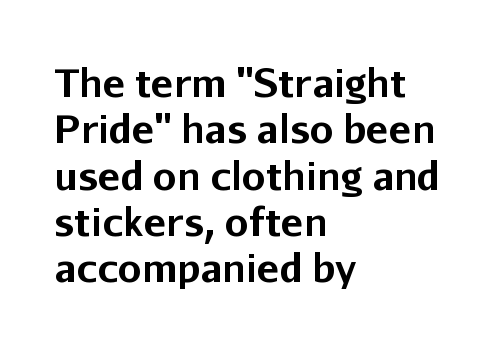
Q: Is the text bold? A: Yes.
Q: Is the text italic (slanted)? A: No, it is upright.
Q: Is the typeface a serif or a sans-serif typeface? A: Sans-serif.
Q: Is the text underlined? A: No.
Q: How is the paragraph aligned? A: Left-aligned.
Q: Is the spacing between letters normal or unusually wide? A: Normal.
Q: Width (condensed, normal, or wide)? A: Normal.
Q: Stroke contrast? A: Low.
Q: x-height? A: Medium.
Q: Monospaced? A: No.
